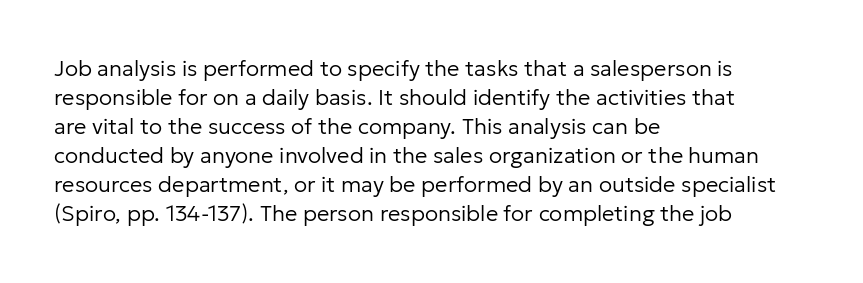
{"italic": "no", "bold": "no", "underline": "no", "align": "left", "line_spacing": "normal", "line_spacing_ratio": 1.32, "letter_spacing": "normal", "letter_spacing_em": 0.0, "glyph_px": 22}
